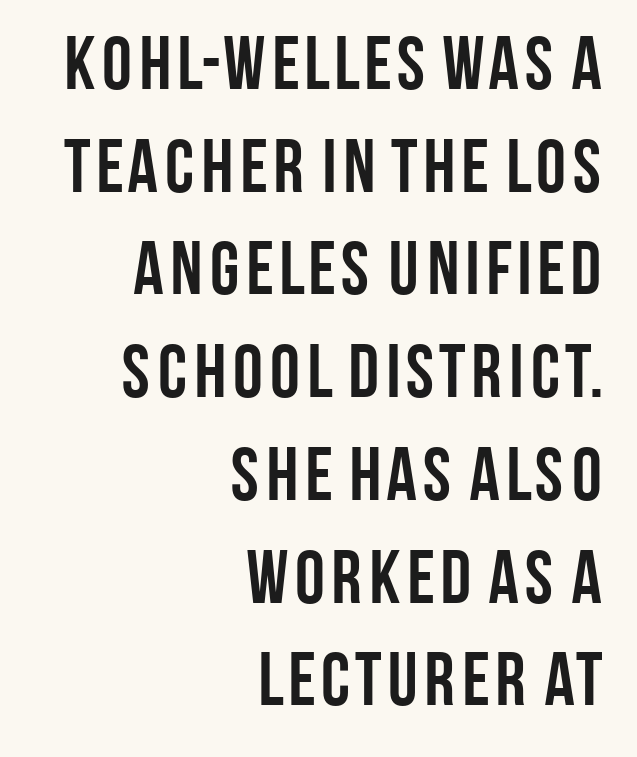
{"serif": "no", "italic": "no", "bold": "yes", "weight": "semibold", "width": "condensed", "stroke_contrast": "low", "x_height": "large", "monospaced": "no", "underline": "no", "align": "right", "line_spacing": "normal", "line_spacing_ratio": 1.37, "letter_spacing": "normal", "letter_spacing_em": 0.0, "glyph_px": 75}
